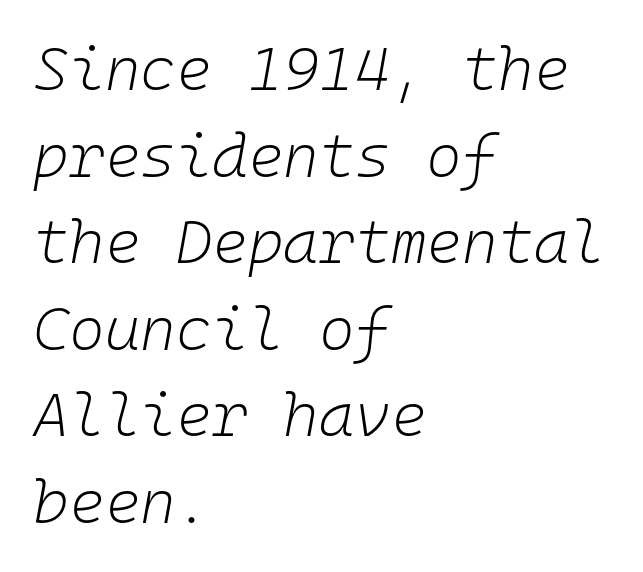
The image shows 61 px light type, italic (leaning right), monospaced; set left-aligned, normal line spacing (1.42x), normal letter spacing, not underlined; low stroke contrast and a medium x-height.
